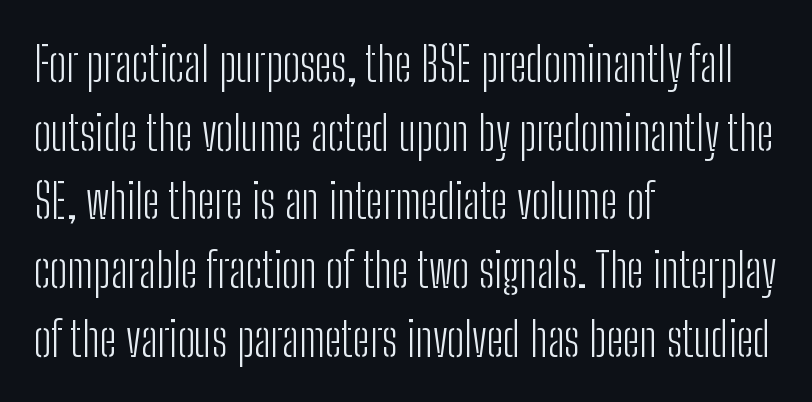
Counters stay open thanks to moderate or lighter strokes. Look at the bottom of the vertical strokes: they stop flat, with no serifs. This sample has the flowing, uneven cadence of proportional lettering. These lines keep a tight, regular rhythm from letter to letter. Characters remain perfectly vertical along every line. Regarding leading, the lines here are spaced in the standard way.
